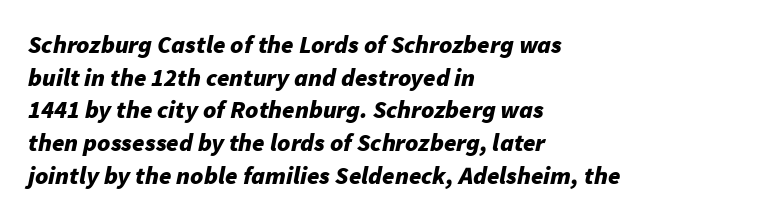
Heavy, bold letterforms. This sample uses an oblique cut, with every glyph tilted off the vertical. Glyph-to-glyph distance matches everyday printed text. A normal amount of white space separates one row of letters from the next.
